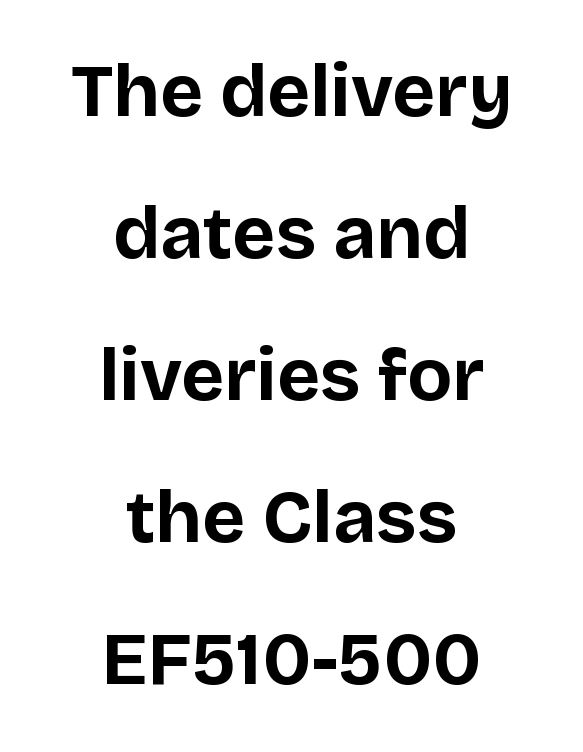
{"serif": "no", "italic": "no", "bold": "yes", "weight": "bold", "width": "normal", "stroke_contrast": "low", "x_height": "large", "monospaced": "no", "underline": "no", "align": "center", "line_spacing": "loose", "line_spacing_ratio": 1.92, "letter_spacing": "normal", "letter_spacing_em": 0.0, "glyph_px": 74}
